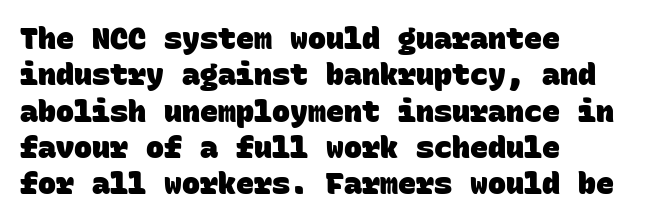
{"serif": "no", "bold": "yes", "weight": "heavy", "width": "normal", "stroke_contrast": "low", "x_height": "large", "monospaced": "yes", "underline": "no", "align": "left", "line_spacing_ratio": 1.21, "letter_spacing": "normal", "letter_spacing_em": 0.0, "glyph_px": 30}
